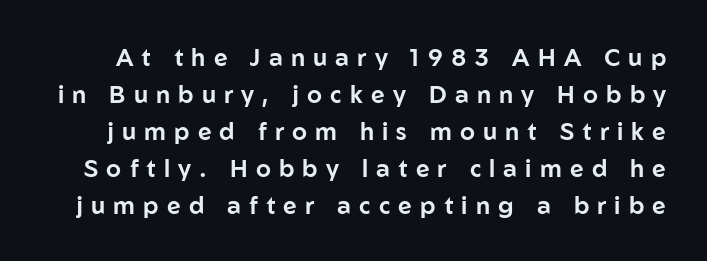
{"italic": "no", "underline": "no", "line_spacing": "normal", "line_spacing_ratio": 1.54, "letter_spacing": "wide", "letter_spacing_em": 0.34, "glyph_px": 24}
